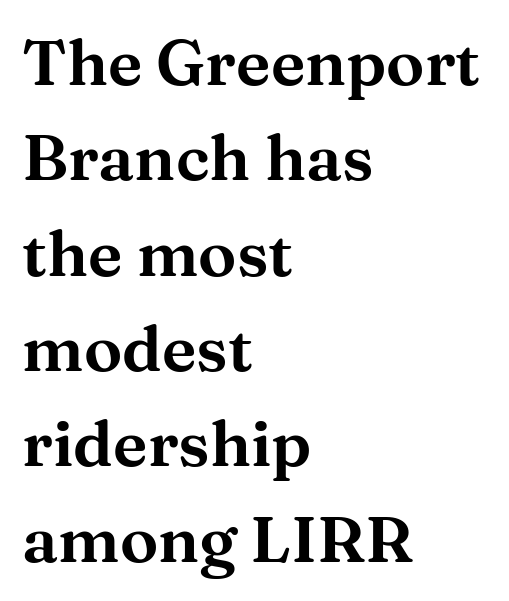
Q: Is the text italic (slanted)? A: No, it is upright.
Q: Is the typeface a serif or a sans-serif typeface? A: Serif.
Q: Is the text underlined? A: No.
Q: How is the paragraph aligned? A: Left-aligned.
Q: Is the spacing between letters normal or unusually wide? A: Normal.
Q: Is the spacing between lines tight, normal or loose? A: Normal.
Q: Width (condensed, normal, or wide)? A: Wide.
Q: Stroke contrast? A: Medium.
Q: x-height? A: Medium.
Q: Monospaced? A: No.
